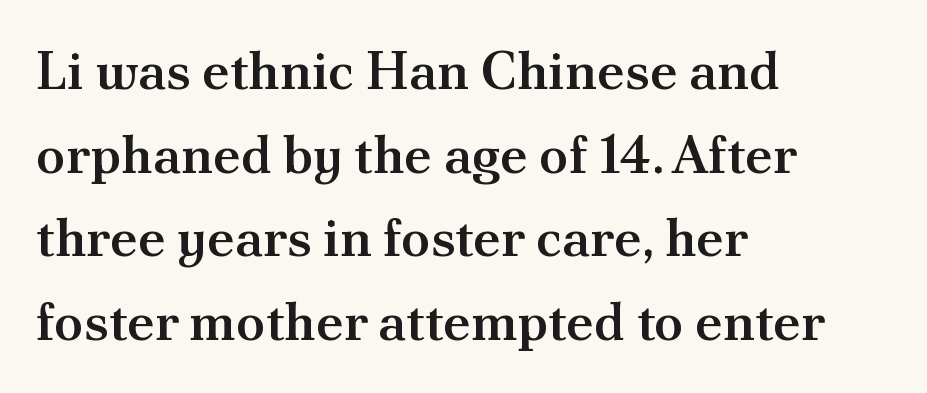
{"serif": "yes", "italic": "no", "bold": "semi", "weight": "semibold", "width": "normal", "stroke_contrast": "medium", "x_height": "small", "monospaced": "no", "underline": "no", "align": "left", "line_spacing": "normal", "line_spacing_ratio": 1.58, "letter_spacing": "normal", "letter_spacing_em": 0.0, "glyph_px": 53}
